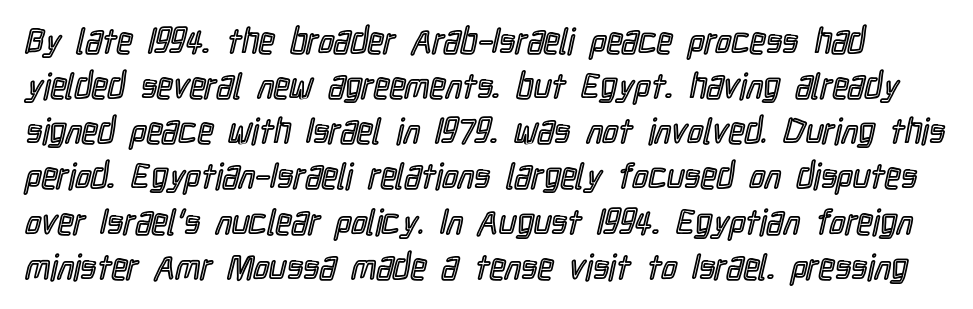
The image shows 35 px condensed type; set normal line spacing (1.29x), normal letter spacing, not underlined; a medium x-height.
